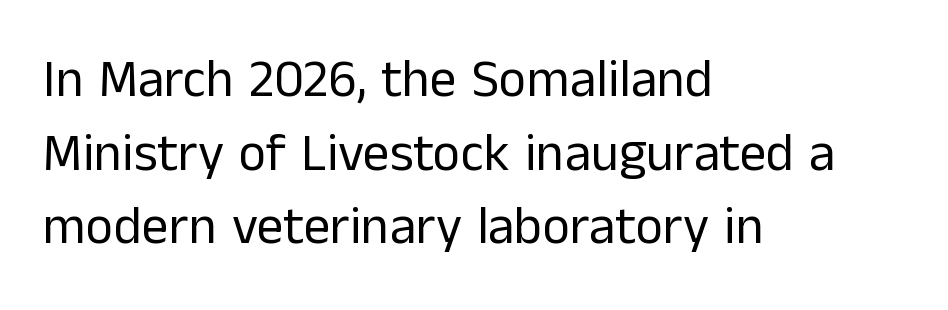
All the whitespace from short lines collects on the right. In terms of leading, this rendering sits right in the middle. Posture: straight, roman, zero tilt. Beneath every word, the page is bare. The typeface chosen for these lines omits serifs. The gaps between neighbouring characters are ordinary and unremarkable.
